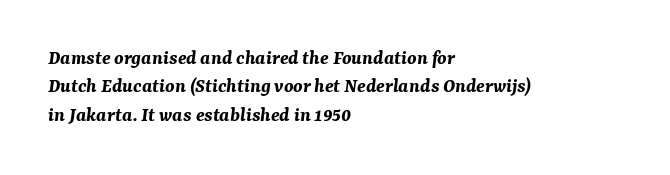
Q: Is the text bold? A: Yes.
Q: Is the text italic (slanted)? A: Yes, it leans right by about 7 degrees.
Q: Is the text underlined? A: No.
Q: How is the paragraph aligned? A: Left-aligned.
Q: Is the spacing between letters normal or unusually wide? A: Normal.
Q: Is the spacing between lines tight, normal or loose? A: Normal.
